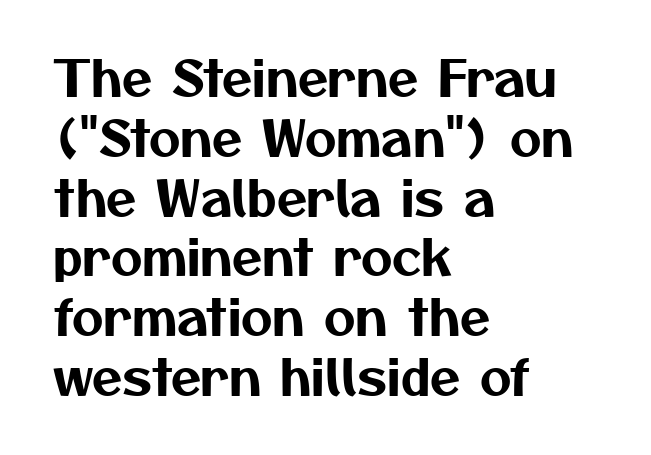
Q: Is the typeface a serif or a sans-serif typeface? A: Sans-serif.
Q: Is the text underlined? A: No.
Q: How is the paragraph aligned? A: Left-aligned.
Q: Is the spacing between letters normal or unusually wide? A: Normal.
Q: Width (condensed, normal, or wide)? A: Normal.
Q: Stroke contrast? A: Medium.
Q: x-height? A: Medium.
Q: Monospaced? A: No.
